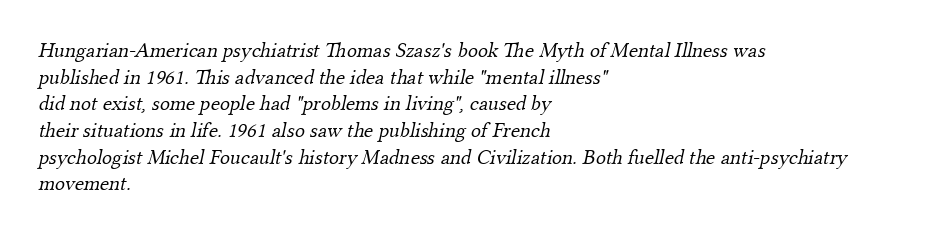
Q: Is the text bold? A: No.
Q: Is the text underlined? A: No.
Q: How is the paragraph aligned? A: Left-aligned.
Q: Is the spacing between letters normal or unusually wide? A: Normal.
Q: Is the spacing between lines tight, normal or loose? A: Normal.
